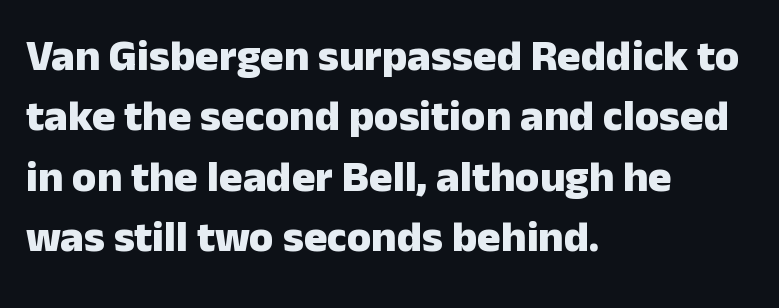
You can tell it's not italic because the verticals are truly vertical. The passage shown stacks its lines at a standard gap. Is this a fixed-width face? No — the glyphs have proportional, varying widths. Weight: bold.
